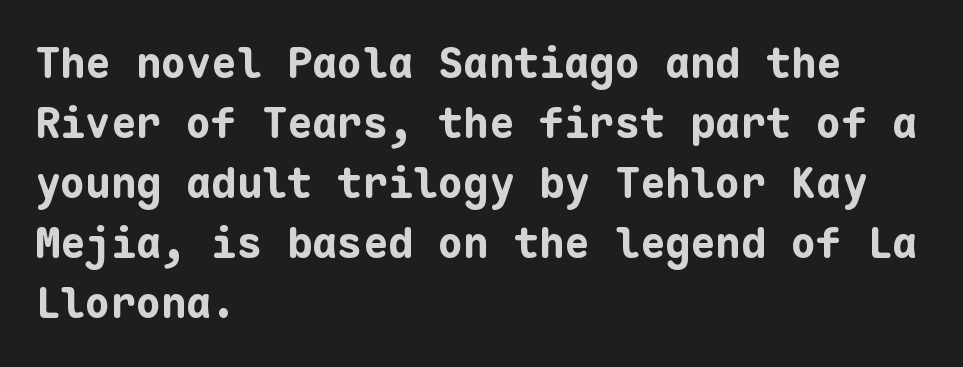
{"serif": "no", "italic": "no", "bold": "yes", "weight": "bold", "width": "normal", "stroke_contrast": "low", "x_height": "medium", "monospaced": "yes", "underline": "no", "align": "left", "line_spacing": "normal", "line_spacing_ratio": 1.43, "letter_spacing": "normal", "letter_spacing_em": 0.0, "glyph_px": 42}
